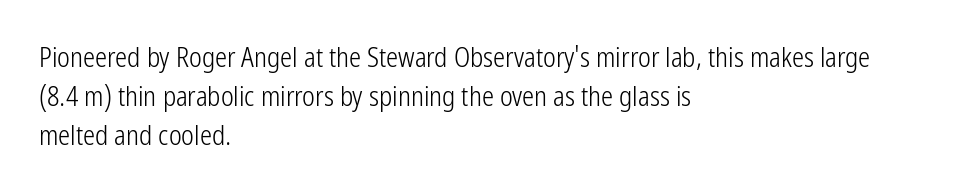
Nothing heavy about these letters — not bold at all. The block of text has a typical density, with ordinary space between rows. Posture: straight, roman, zero tilt. Quick note: underline off. The letterforms sit shoulder to shoulder at normal distance.
